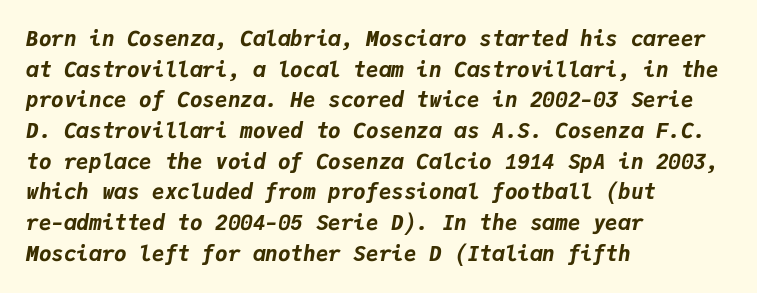
The image shows 21 px bold type, italic (leaning right); set left-aligned, normal line spacing (1.46x), normal letter spacing, not underlined.
